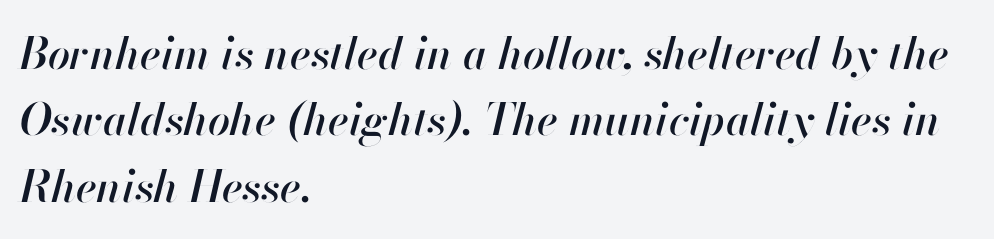
The image shows 44 px text type, italic (leaning right); set left-aligned, normal line spacing (1.51x), normal letter spacing, not underlined; high stroke contrast and a small x-height.
